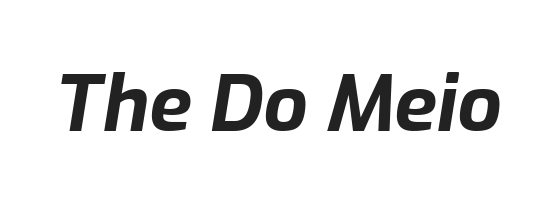
{"italic": "yes", "lean": "right", "slant_degrees": 9, "bold": "yes", "weight": "bold", "width": "normal", "stroke_contrast": "low", "x_height": "medium", "monospaced": "no", "underline": "no", "letter_spacing": "normal", "letter_spacing_em": 0.0, "glyph_px": 78}
